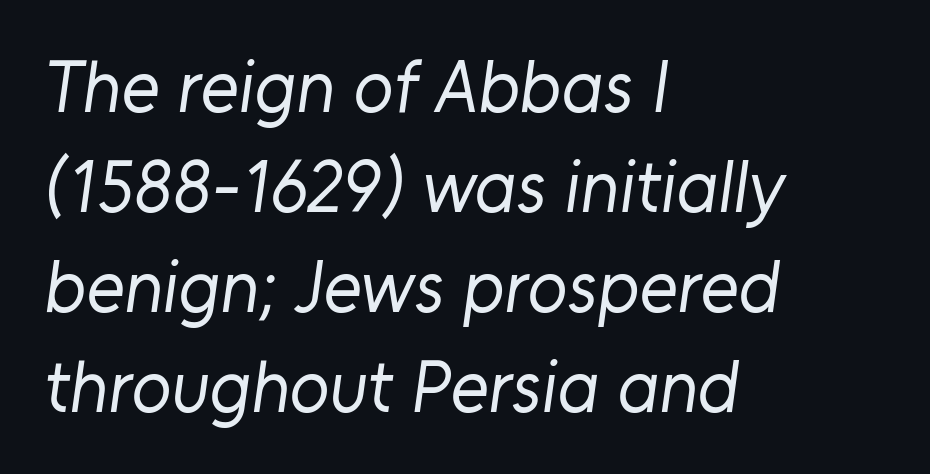
The passage shown stacks its lines at a standard gap. Each letter keeps its own natural width here, so spacing adapts to shape. Plain, unruled lines of type. Classification — sans serif. You could call the tracking neutral — neither tight nor loose.
